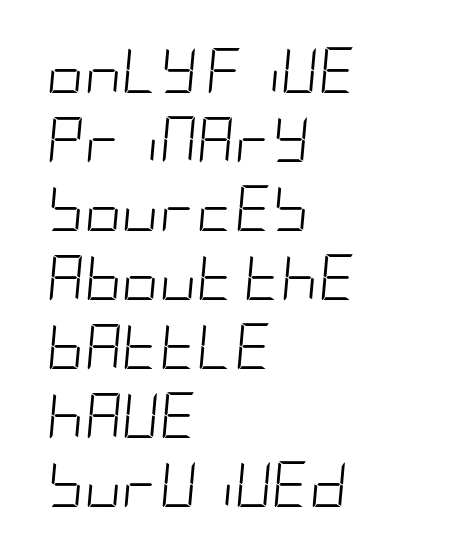
Q: Is the text bold? A: No.
Q: Is the text italic (slanted)? A: Yes, it leans right by about 5 degrees.
Q: Is the text underlined? A: No.
Q: How is the paragraph aligned? A: Left-aligned.
Q: Is the spacing between letters normal or unusually wide? A: Normal.
Q: Is the spacing between lines tight, normal or loose? A: Normal.
Q: Width (condensed, normal, or wide)? A: Condensed.
Q: Stroke contrast? A: Low.
Q: x-height? A: Large.
